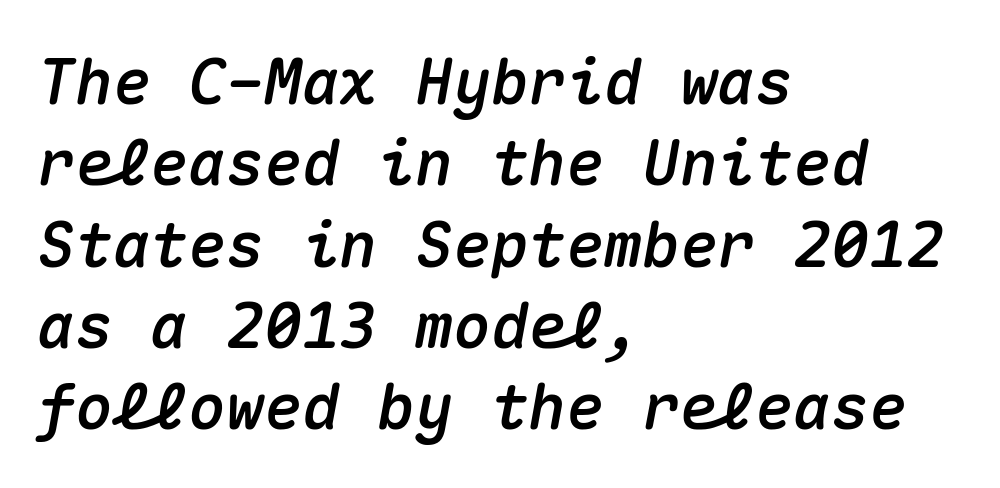
Q: Is the text italic (slanted)? A: Yes, it leans right by about 10 degrees.
Q: Is the text underlined? A: No.
Q: How is the paragraph aligned? A: Left-aligned.
Q: Is the spacing between letters normal or unusually wide? A: Normal.
Q: Is the spacing between lines tight, normal or loose? A: Normal.
Q: Width (condensed, normal, or wide)? A: Normal.
Q: Stroke contrast? A: Medium.
Q: x-height? A: Medium.
Q: Monospaced? A: Yes.
